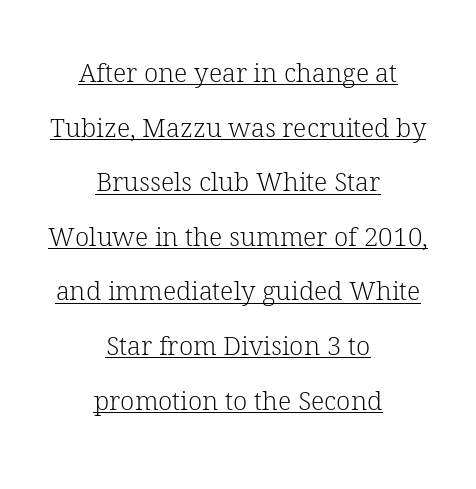
The image shows 26 px text type, upright; set centered, loose line spacing (2.1x), normal letter spacing, underlined.
